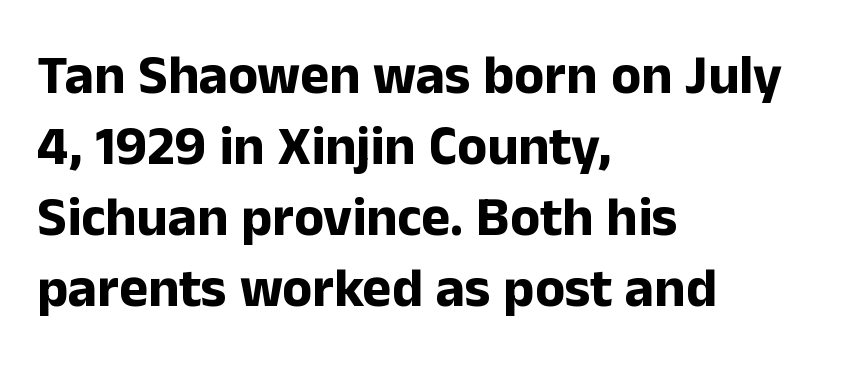
Where is the straight margin? On the left. Varying glyph widths throughout — classic text-font behaviour. Line spacing here is normal. In terms of posture, this sample is upright. Tracking value appears to be zero — textbook default spacing. Note: no serifs on the glyphs.
